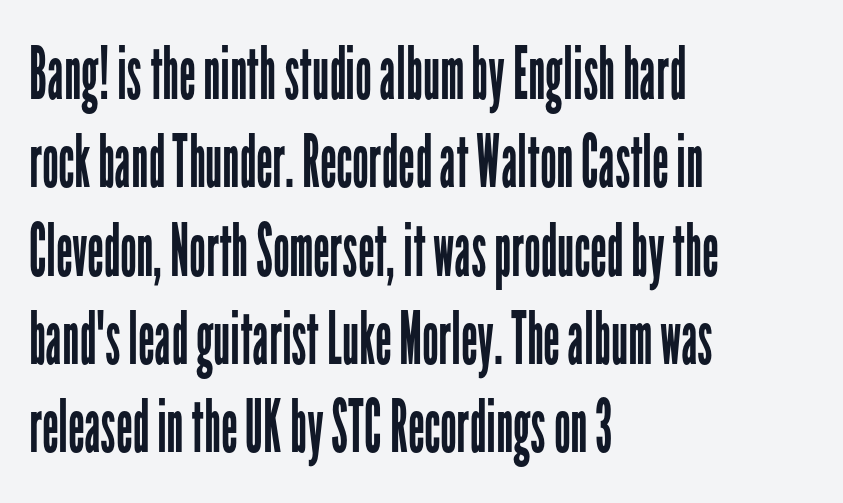
Q: Is the text bold? A: No.
Q: Is the text italic (slanted)? A: No, it is upright.
Q: Is the typeface a serif or a sans-serif typeface? A: Sans-serif.
Q: Is the text underlined? A: No.
Q: How is the paragraph aligned? A: Left-aligned.
Q: Is the spacing between letters normal or unusually wide? A: Normal.
Q: Width (condensed, normal, or wide)? A: Condensed.
Q: Stroke contrast? A: Low.
Q: x-height? A: Medium.
Q: Monospaced? A: No.
